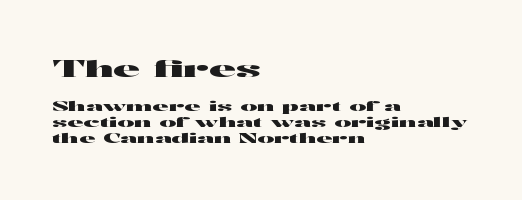
The image shows 23 px text type, upright; set left-aligned, tight line spacing (1.12x), normal letter spacing, not underlined; the first (top) block is 1.64x larger.
